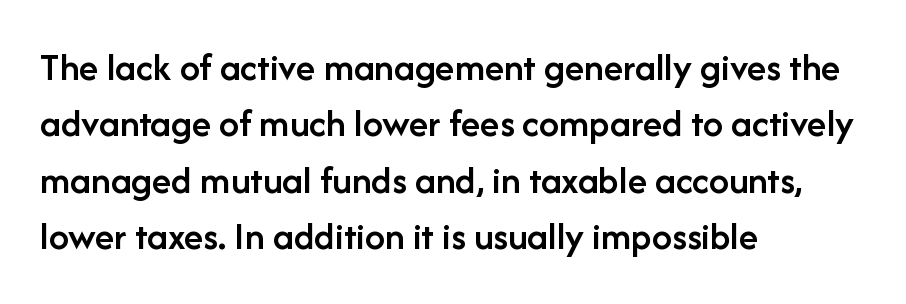
{"serif": "no", "italic": "no", "bold": "semi", "weight": "semibold", "width": "normal", "stroke_contrast": "low", "x_height": "medium", "monospaced": "no", "underline": "no", "align": "left", "line_spacing": "normal", "line_spacing_ratio": 1.41, "letter_spacing": "normal", "letter_spacing_em": 0.0, "glyph_px": 40}
